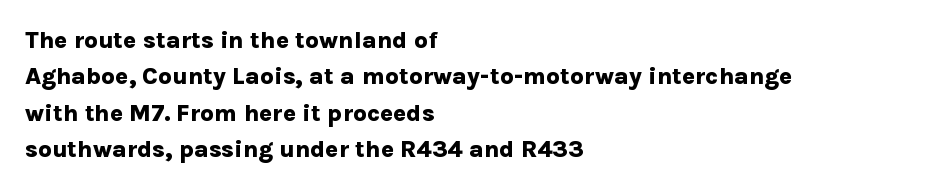
{"italic": "no", "bold": "yes", "underline": "no", "align": "left", "line_spacing": "normal", "line_spacing_ratio": 1.52, "letter_spacing": "normal", "letter_spacing_em": 0.0, "glyph_px": 24}
